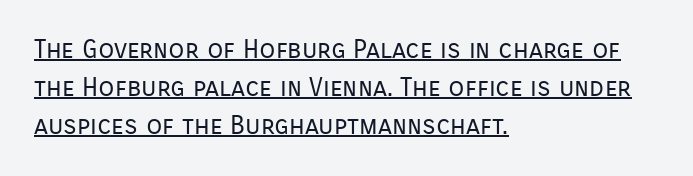
{"italic": "no", "bold": "no", "underline": "yes", "align": "left", "line_spacing": "normal", "line_spacing_ratio": 1.46, "letter_spacing": "normal", "letter_spacing_em": 0.0, "glyph_px": 26}
